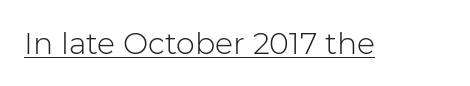
Q: Is the text bold? A: No.
Q: Is the text italic (slanted)? A: No, it is upright.
Q: Is the typeface a serif or a sans-serif typeface? A: Sans-serif.
Q: Is the text underlined? A: Yes.
Q: Is the spacing between letters normal or unusually wide? A: Normal.
Q: Width (condensed, normal, or wide)? A: Normal.
Q: Stroke contrast? A: Low.
Q: x-height? A: Medium.
Q: Monospaced? A: No.
